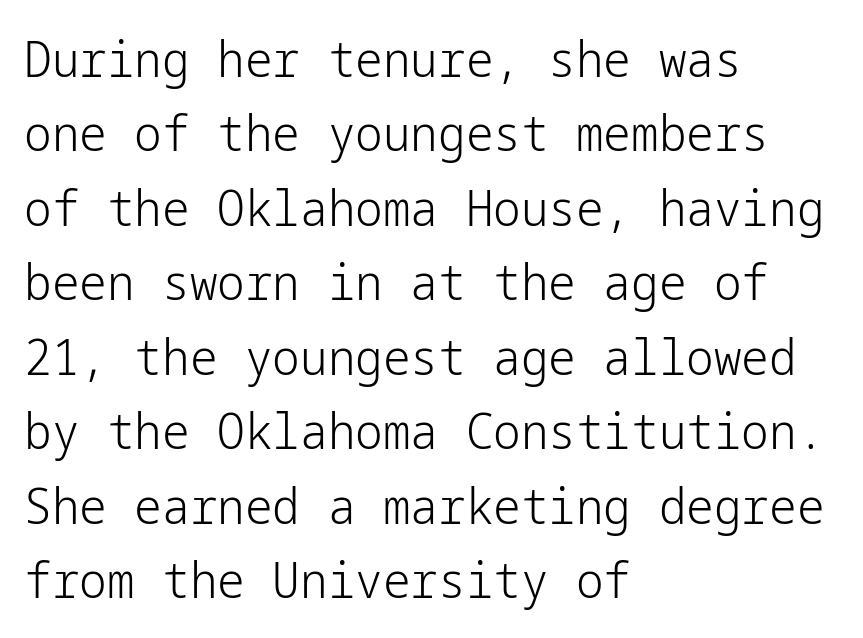
Q: Is the text bold? A: No.
Q: Is the text italic (slanted)? A: No, it is upright.
Q: Is the typeface a serif or a sans-serif typeface? A: Sans-serif.
Q: Is the text underlined? A: No.
Q: How is the paragraph aligned? A: Left-aligned.
Q: Is the spacing between letters normal or unusually wide? A: Normal.
Q: Is the spacing between lines tight, normal or loose? A: Normal.
Q: Width (condensed, normal, or wide)? A: Normal.
Q: Stroke contrast? A: Low.
Q: x-height? A: Medium.
